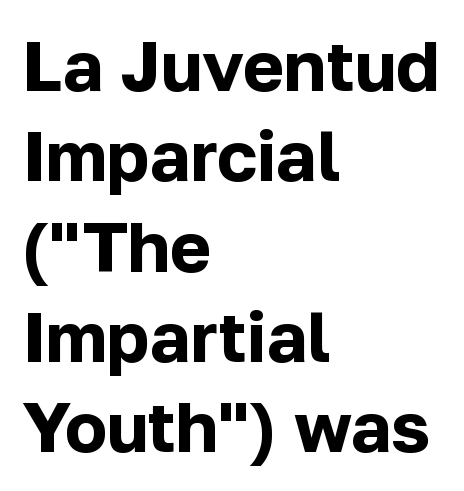
The image shows 70 px bold sans-serif type, upright; set left-aligned, normal line spacing (1.29x), normal letter spacing, not underlined; low stroke contrast and a medium x-height.
